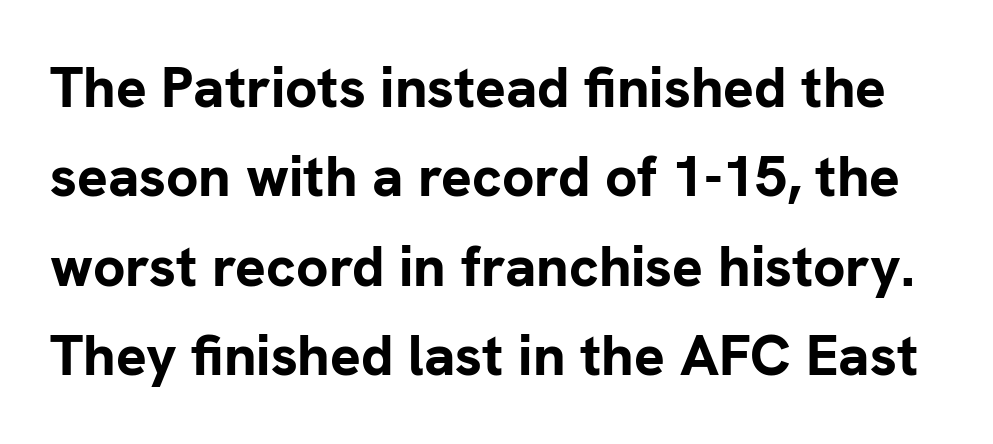
The image shows 57 px bold sans-serif type, upright; set normal line spacing (1.57x), normal letter spacing, not underlined; low stroke contrast and a medium x-height.
